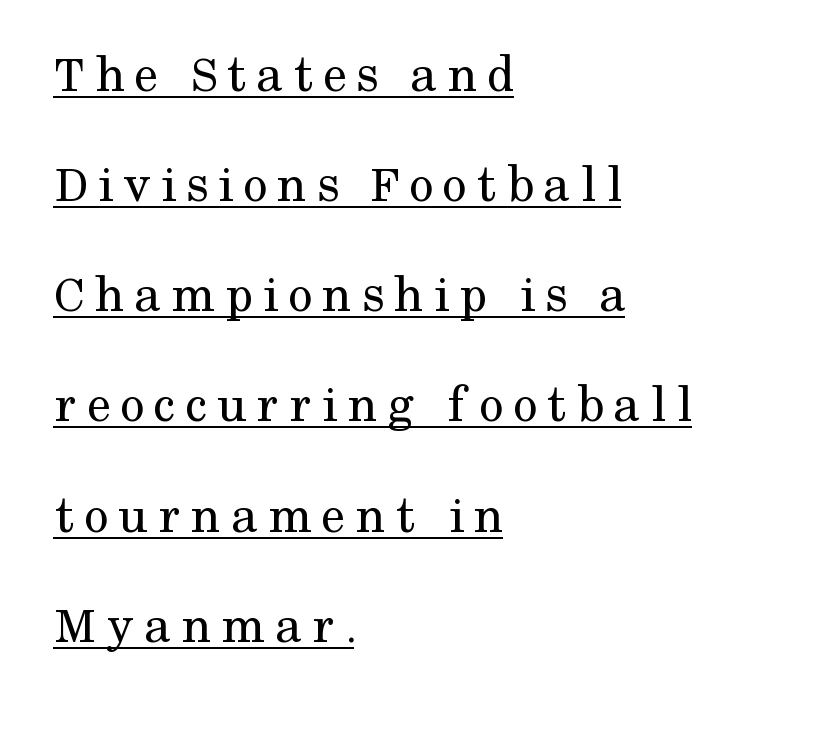
{"serif": "yes", "italic": "no", "bold": "no", "weight": "regular", "width": "normal", "stroke_contrast": "medium", "x_height": "medium", "monospaced": "no", "underline": "yes", "align": "left", "line_spacing": "loose", "line_spacing_ratio": 2.04, "glyph_px": 54}
